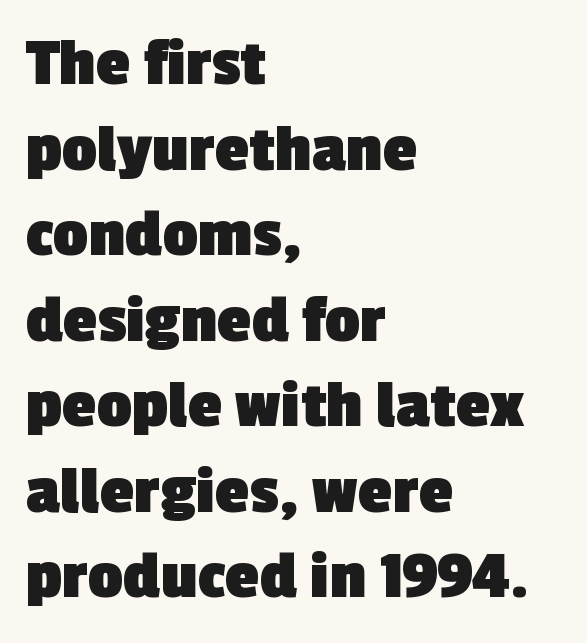
The image shows 69 px heavy sans-serif type; set left-aligned, line spacing 1.24x, normal letter spacing, not underlined; a medium x-height.
